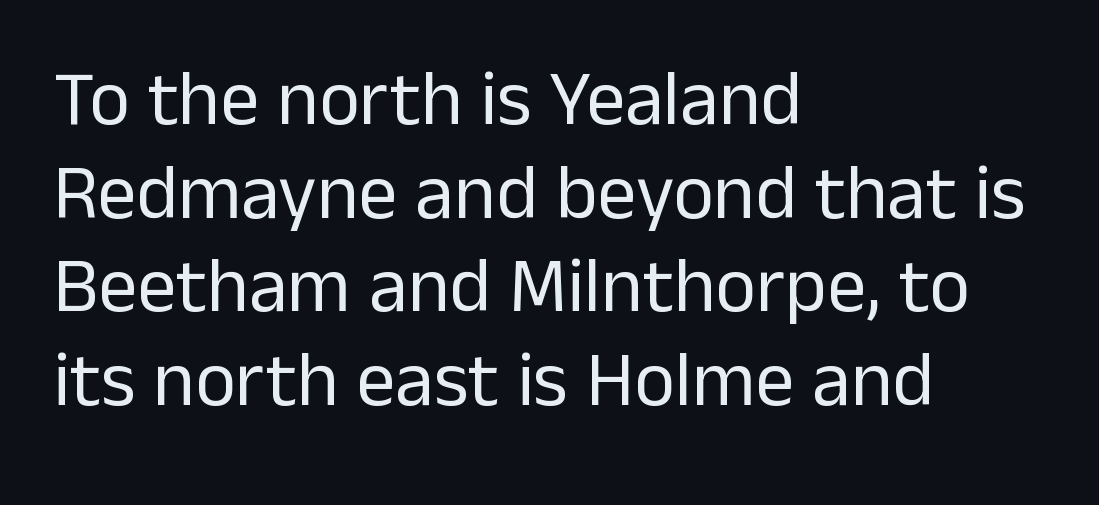
The image shows 78 px regular-weight sans-serif type, upright; set left-aligned, line spacing 1.2x, normal letter spacing, not underlined; low stroke contrast and a medium x-height.
